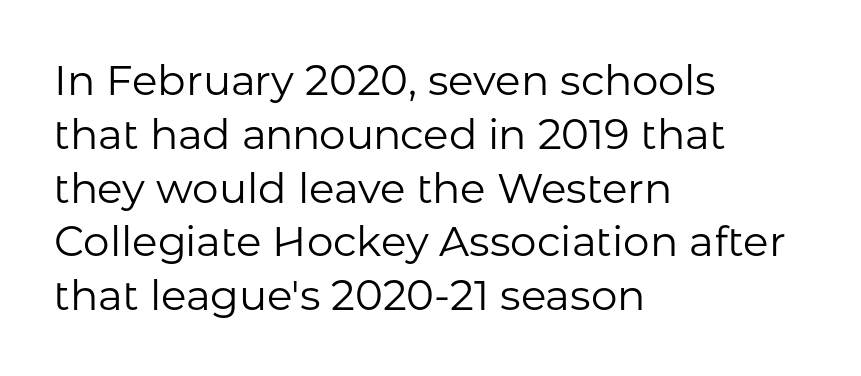
Evenly set lines give the paragraph a standard silhouette. The space directly below the letters is spotless. This sample uses an upright cut, with every glyph sitting square on the baseline. The typeface chosen for these lines omits serifs.
